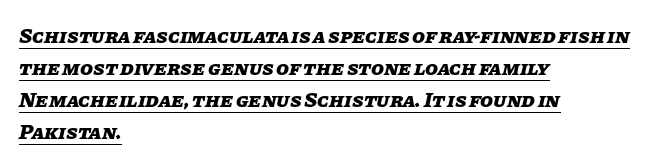
The image shows 21 px bold type, italic (leaning right); set left-aligned, normal line spacing (1.52x), normal letter spacing, underlined.
